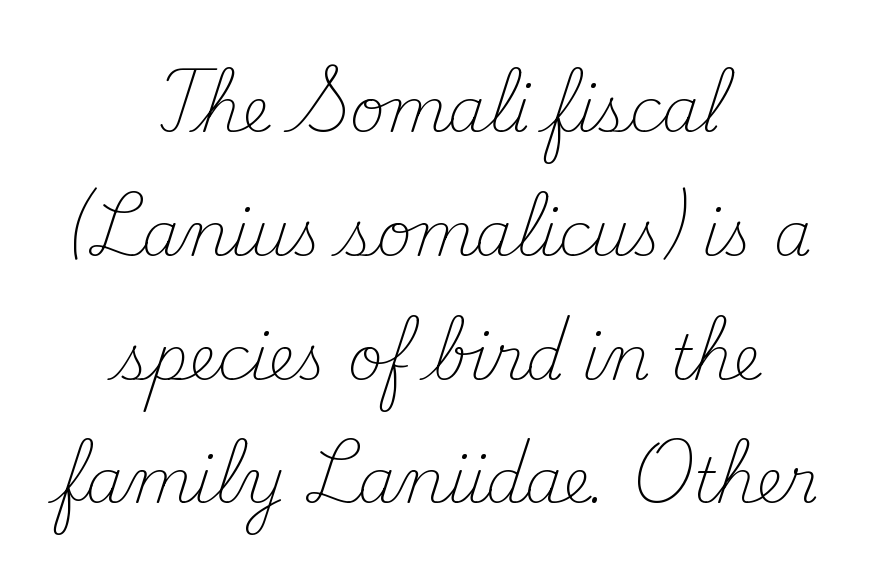
Q: Is the text bold? A: No.
Q: Is the text italic (slanted)? A: Yes.
Q: Is the typeface a serif or a sans-serif typeface? A: Serif.
Q: Is the text underlined? A: No.
Q: How is the paragraph aligned? A: Centered.
Q: Is the spacing between letters normal or unusually wide? A: Normal.
Q: Is the spacing between lines tight, normal or loose? A: Loose.
Q: Width (condensed, normal, or wide)? A: Normal.
Q: Stroke contrast? A: Medium.
Q: x-height? A: Small.
Q: Monospaced? A: No.
